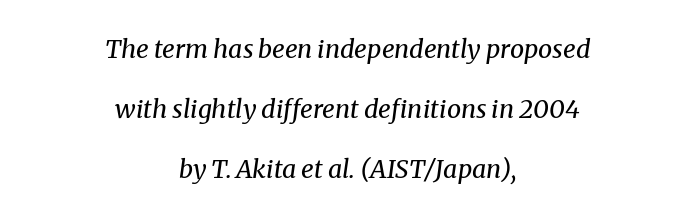
The image shows 25 px text type, italic (leaning right); set centered, loose line spacing (2.4x), normal letter spacing, not underlined.
